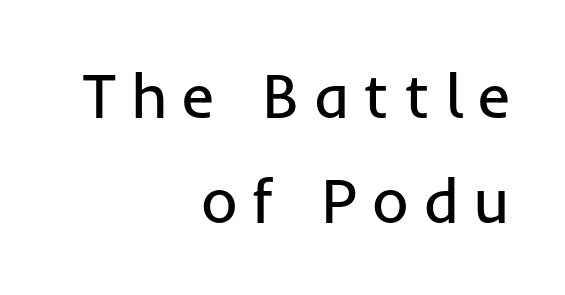
{"serif": "no", "italic": "no", "bold": "no", "weight": "regular", "width": "normal", "stroke_contrast": "low", "x_height": "medium", "monospaced": "no", "underline": "no", "align": "right", "line_spacing": "normal", "line_spacing_ratio": 1.67, "letter_spacing": "wide", "letter_spacing_em": 0.22, "glyph_px": 63}
